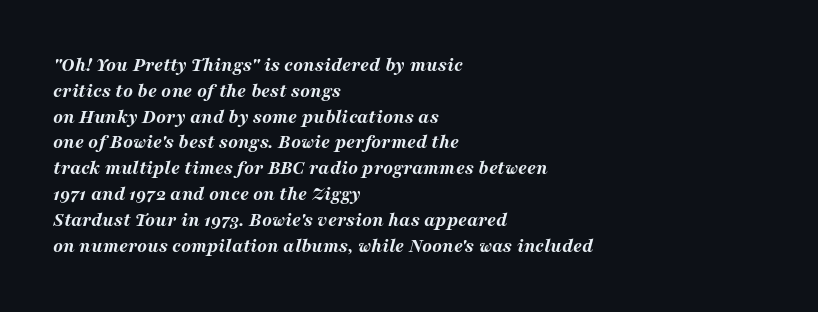
The vertical gap from one line to the next is medium. Each line starts at the same left margin while the right side varies. Italic: yes, the glyphs are oblique. Weight check: bold — yes, fully. Characters follow at the spacing the type designer built in.
